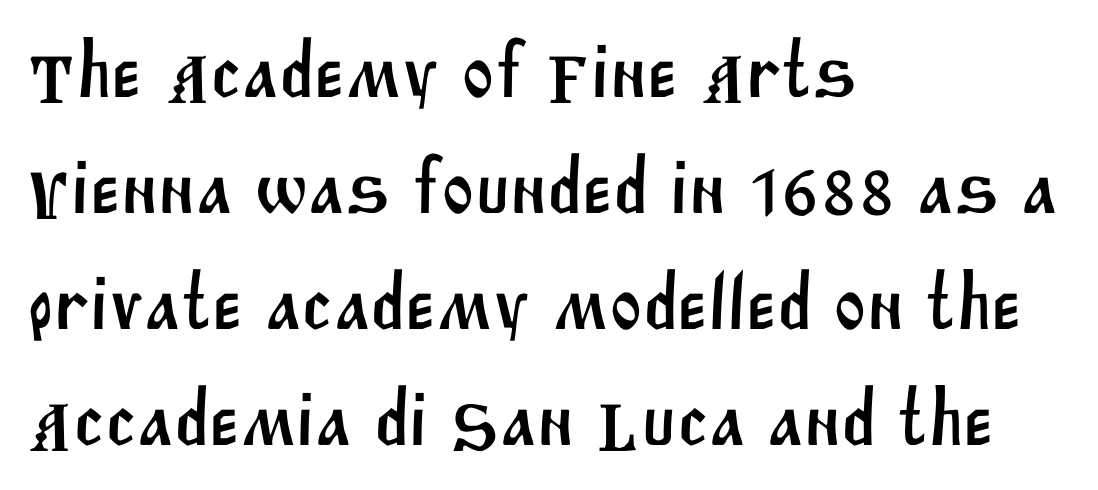
Q: Is the typeface a serif or a sans-serif typeface? A: Sans-serif.
Q: Is the text underlined? A: No.
Q: How is the paragraph aligned? A: Left-aligned.
Q: Is the spacing between letters normal or unusually wide? A: Normal.
Q: Is the spacing between lines tight, normal or loose? A: Normal.
Q: Width (condensed, normal, or wide)? A: Normal.
Q: Stroke contrast? A: Medium.
Q: x-height? A: Large.
Q: Monospaced? A: No.
